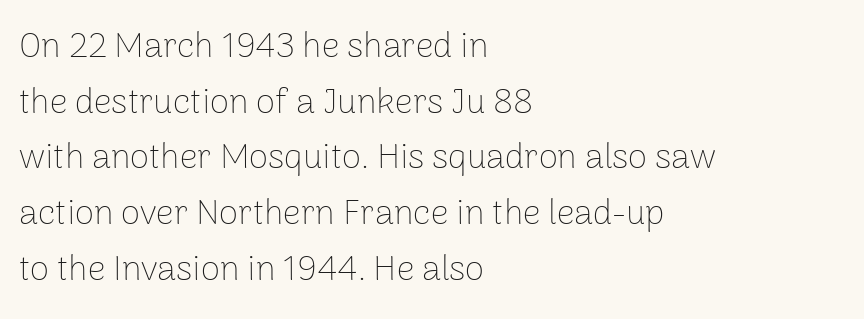
Which margin do the lines hug? The left one — the right edge is uneven. The passage shown is not bold in any degree. The block of text has a typical density, with ordinary space between rows. The designer went with a sans here, leaving each stem footless.
